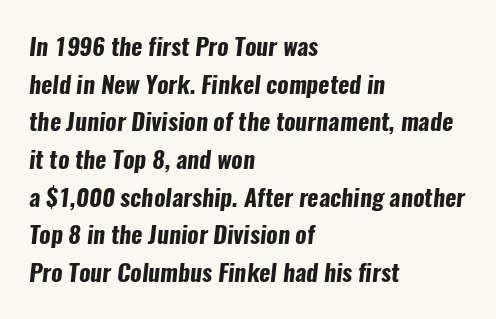
The image shows 24 px bold type; set left-aligned, normal line spacing (1.57x), normal letter spacing, not underlined.
